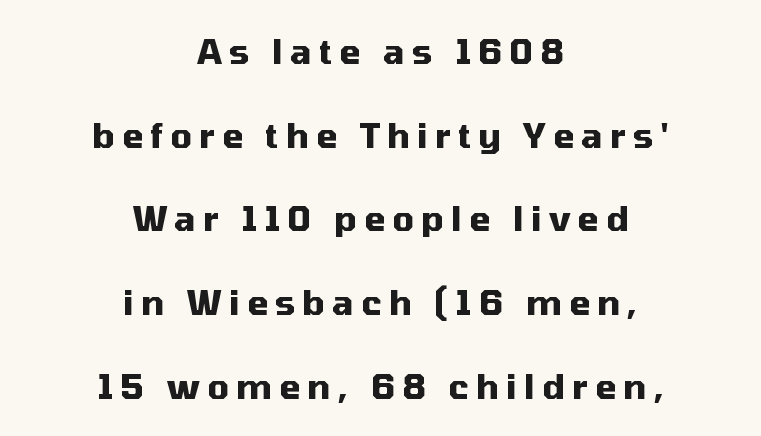
The image shows 34 px heavy sans-serif type, upright; set centered, loose line spacing (2.46x), unusually wide letter spacing (+0.21 em), not underlined; medium stroke contrast and a medium x-height.
